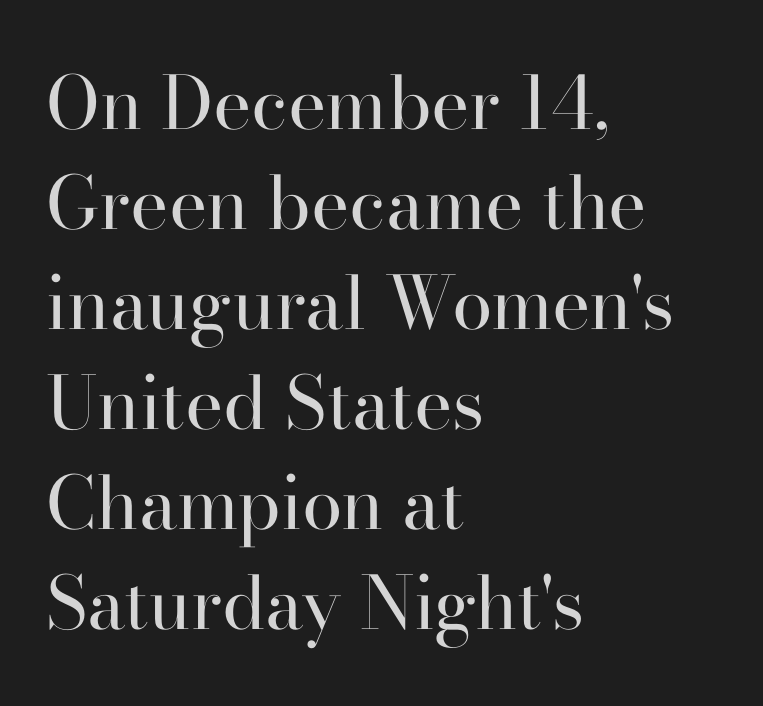
The letterforms sit at book weight or below. The gap between lines stays unmarked. Interline gaps are of average width in this sample. Teacher's note: observe the even left margin — that is flush-left alignment. The letters carry serifs — small finishing strokes at the ends of their stems.
